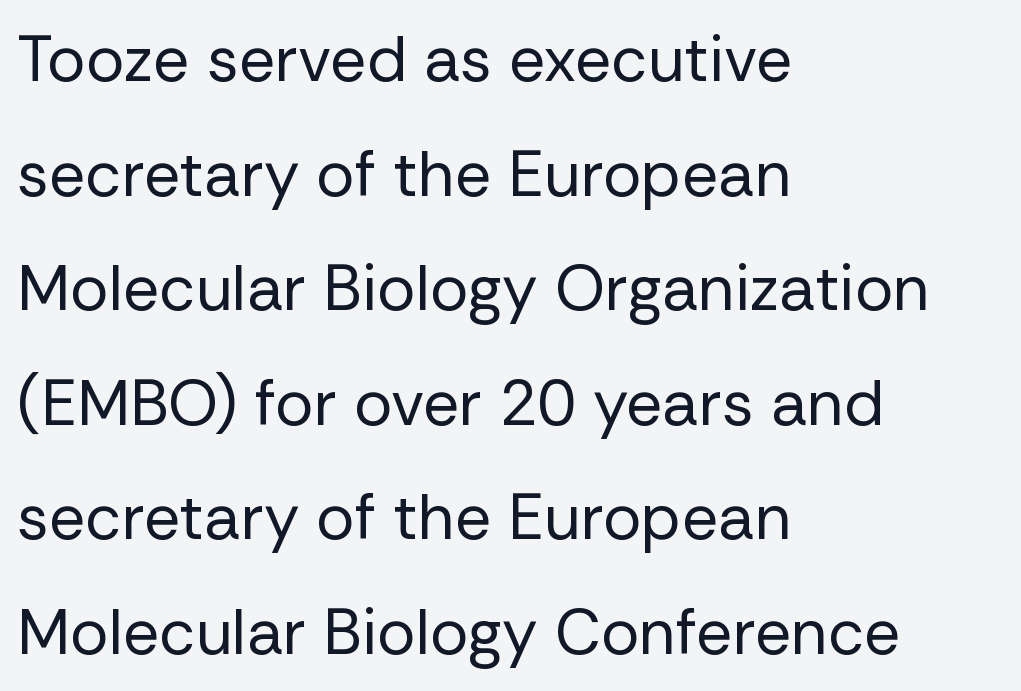
Q: Is the text bold? A: No.
Q: Is the text italic (slanted)? A: No, it is upright.
Q: Is the typeface a serif or a sans-serif typeface? A: Sans-serif.
Q: Is the text underlined? A: No.
Q: How is the paragraph aligned? A: Left-aligned.
Q: Is the spacing between letters normal or unusually wide? A: Normal.
Q: Width (condensed, normal, or wide)? A: Normal.
Q: Stroke contrast? A: Low.
Q: x-height? A: Medium.
Q: Monospaced? A: No.
